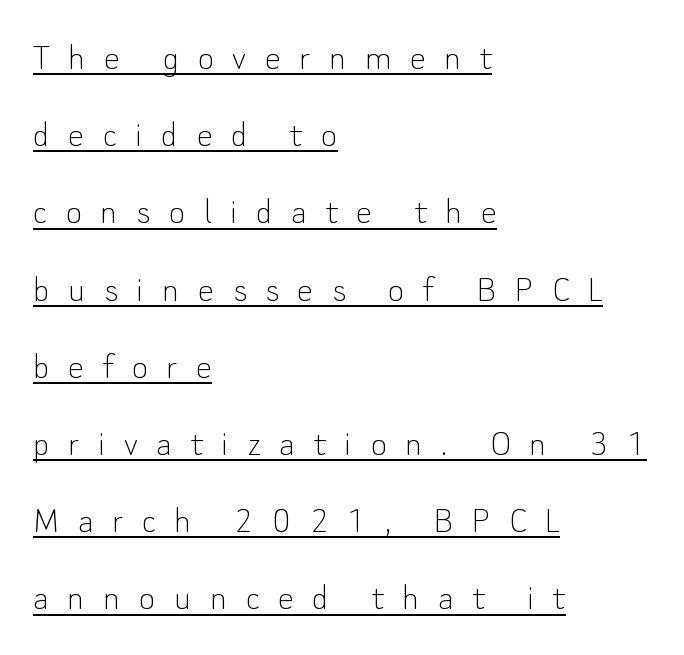
Has an underline been added? It has. Is the type heavy? It reads as light-to-regular instead. How are the letters spaced? Widely, with obvious added tracking. Casual observation: everything's shoved over to the left. Character widths vary here, with narrow letters taking less room than wide ones. Every character sits straight up, as roman type does.
